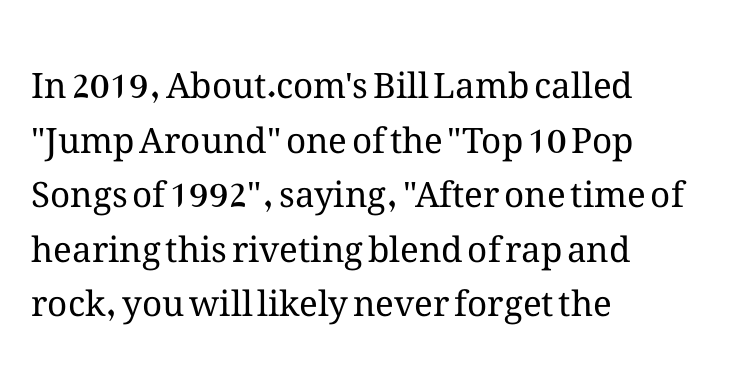
The line texture is even and compact thanks to regular tracking. No extra ink here — the face is not bold. The space between consecutive lines is moderate. Do the characters align in a grid? No, the font is proportional.
